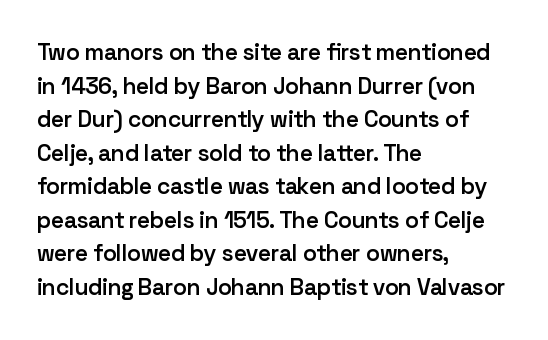
Q: Is the text bold? A: Semi-bold.
Q: Is the text italic (slanted)? A: No, it is upright.
Q: Is the text underlined? A: No.
Q: How is the paragraph aligned? A: Left-aligned.
Q: Is the spacing between letters normal or unusually wide? A: Normal.
Q: Is the spacing between lines tight, normal or loose? A: Normal.
